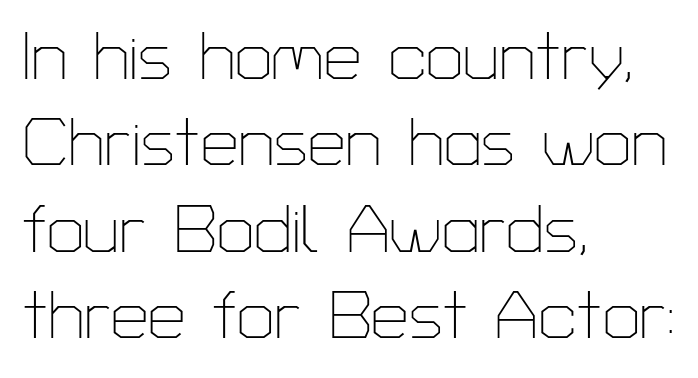
{"serif": "no", "italic": "no", "bold": "no", "weight": "thin", "width": "normal", "stroke_contrast": "low", "x_height": "medium", "monospaced": "no", "underline": "no", "align": "left", "line_spacing": "normal", "line_spacing_ratio": 1.29, "letter_spacing": "normal", "letter_spacing_em": 0.0, "glyph_px": 67}
